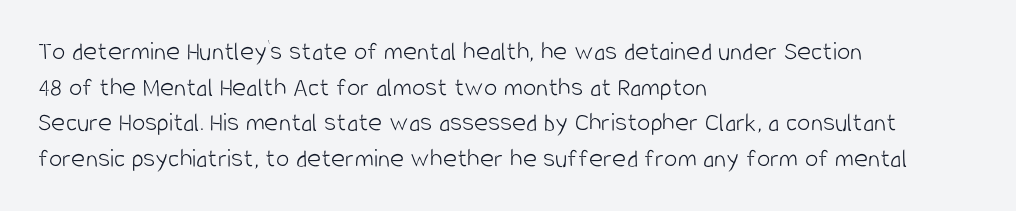
Notice how descenders clear the ascenders below comfortably — that's standard leading. Rule under the text: the space is simply empty. This rendering uses left alignment, leaving the right contour irregular. The type sits square on the baseline with zero lean. The font sits on the lighter half of the weight spectrum, regular included. The gaps between neighbouring characters are ordinary and unremarkable.
